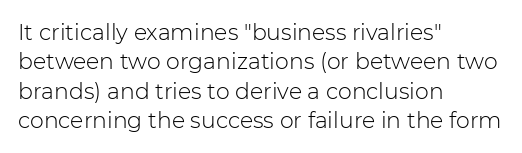
The image shows 22 px text type, upright; set left-aligned, normal line spacing (1.34x), normal letter spacing, not underlined.
